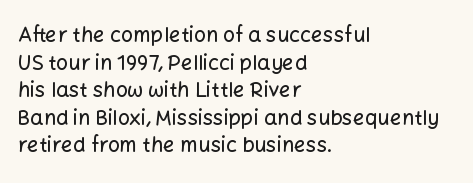
Line starts are locked; line ends wander. Leading matches the norm, producing a regular column. Characters remain perfectly vertical along every line. The area under the type is left untouched. Caption: standard tracking, unaltered.
